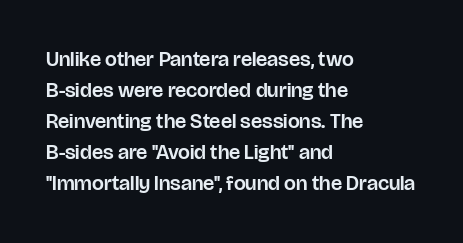
Does the copy run flush right? No — it runs flush left. The specimen reads as upright at a glance. Between one letter and the next there's only the usual sliver of space. The designer left line spacing at the default.
